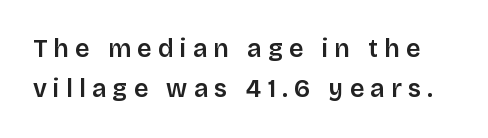
The image shows 25 px text type, upright; set normal line spacing (1.62x), unusually wide letter spacing (+0.25 em), not underlined.
